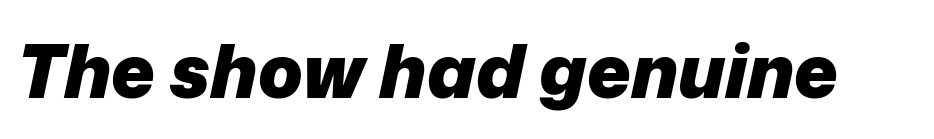
Q: Is the text bold? A: Yes.
Q: Is the text italic (slanted)? A: Yes, it leans right by about 12 degrees.
Q: Is the text underlined? A: No.
Q: Is the spacing between letters normal or unusually wide? A: Normal.
Q: Width (condensed, normal, or wide)? A: Normal.
Q: Stroke contrast? A: Low.
Q: x-height? A: Medium.
Q: Monospaced? A: No.
